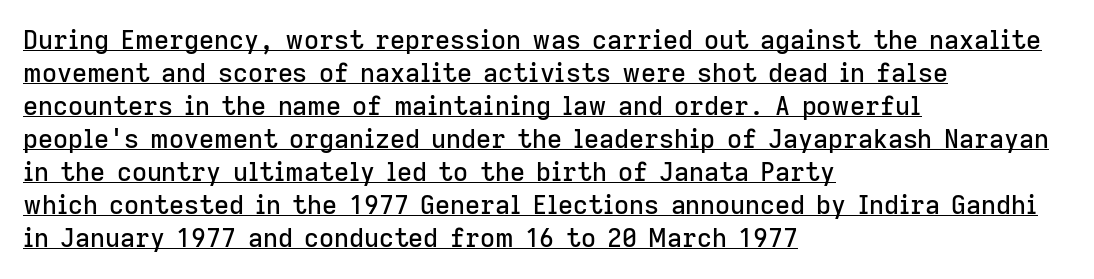
Underlined type. The rendering uses a moderate line-height, typical for paragraphs. A typesetter would call this zero additional tracking. No italicization has been applied; the sample stays upright. The passage is arranged the way most books set body copy — flush left.
